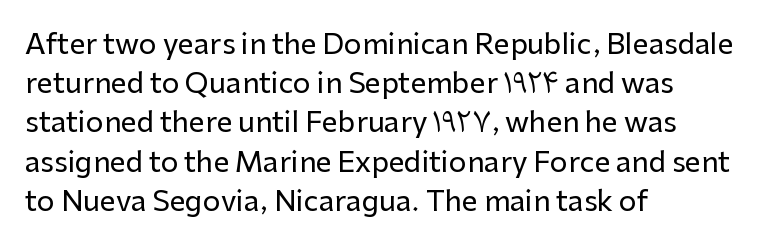
{"serif": "no", "italic": "no", "width": "normal", "stroke_contrast": "low", "x_height": "medium", "monospaced": "no", "underline": "no", "align": "left", "line_spacing": "normal", "line_spacing_ratio": 1.4, "letter_spacing": "normal", "letter_spacing_em": 0.0, "glyph_px": 28}
